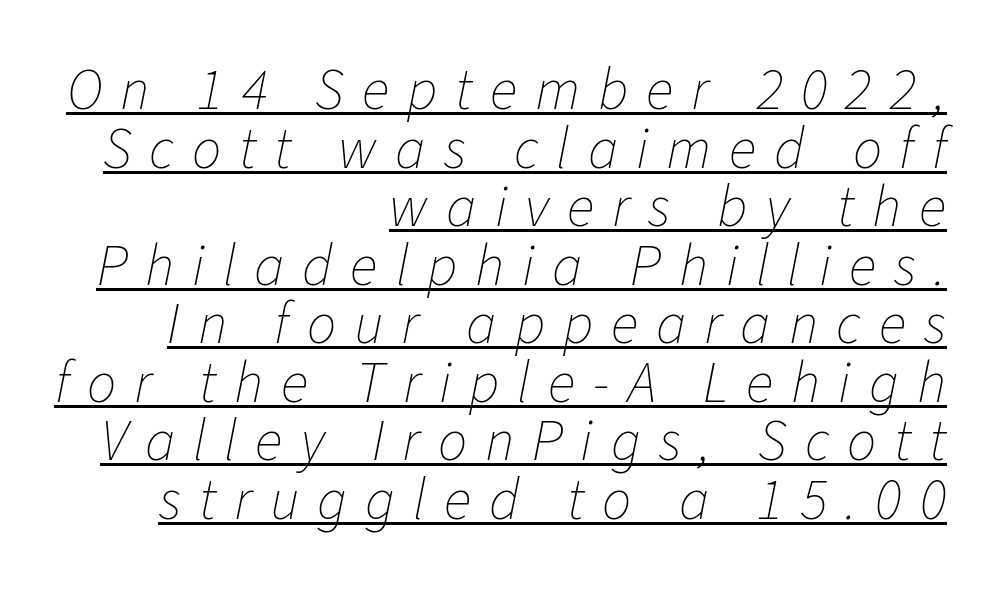
A typesetter would call this proportional, since set widths differ per character. The face used here is rendered with a markedly widened letterfit. Looking at the ascenders, they clearly lean. The strokes are not fattened; the text isn't bold. Caption: lettering with a line underneath. Line endings align vertically; line beginnings do not.
